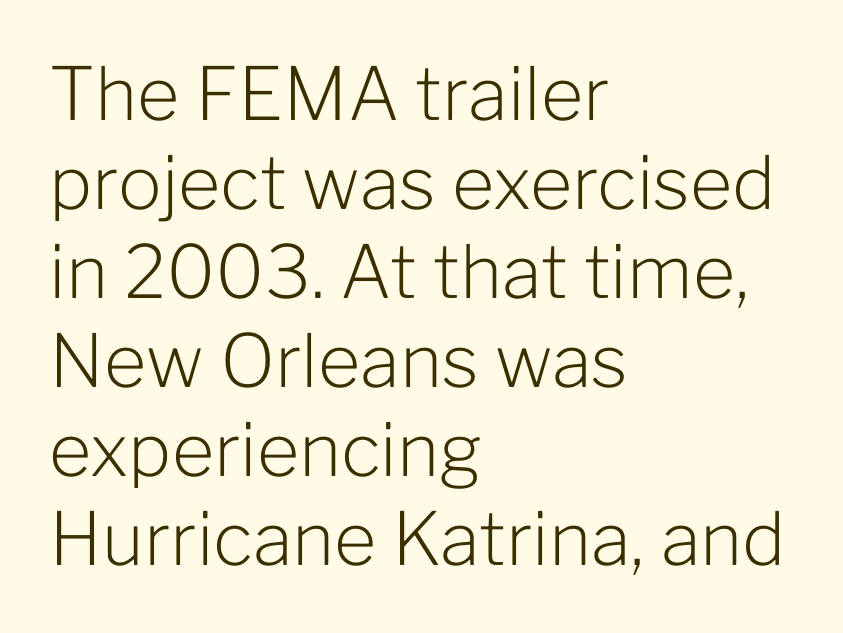
{"serif": "no", "italic": "no", "bold": "no", "weight": "light", "width": "normal", "stroke_contrast": "low", "x_height": "medium", "monospaced": "no", "underline": "no", "align": "left", "line_spacing_ratio": 1.22, "letter_spacing": "normal", "letter_spacing_em": 0.0, "glyph_px": 73}
